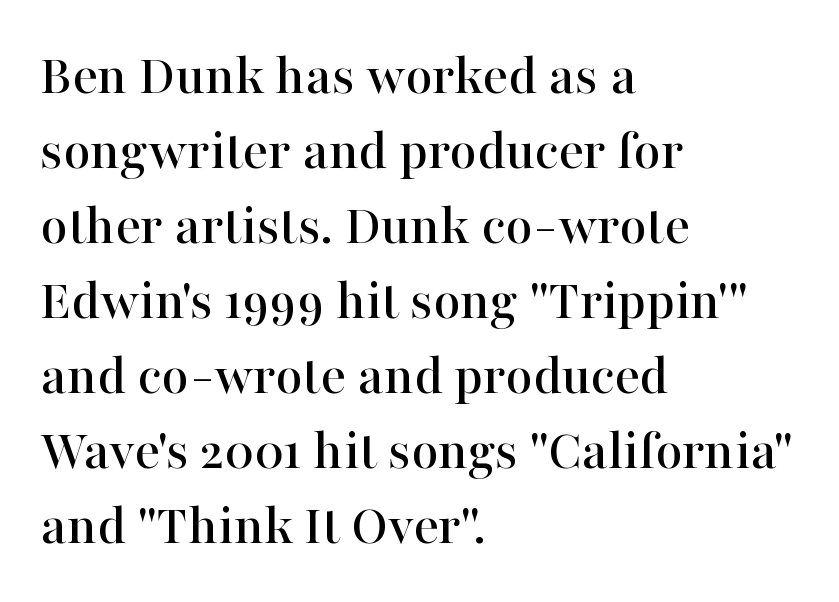
The image shows 59 px serif type, upright; set left-aligned, normal line spacing (1.27x), normal letter spacing, not underlined; high stroke contrast and a medium x-height.
